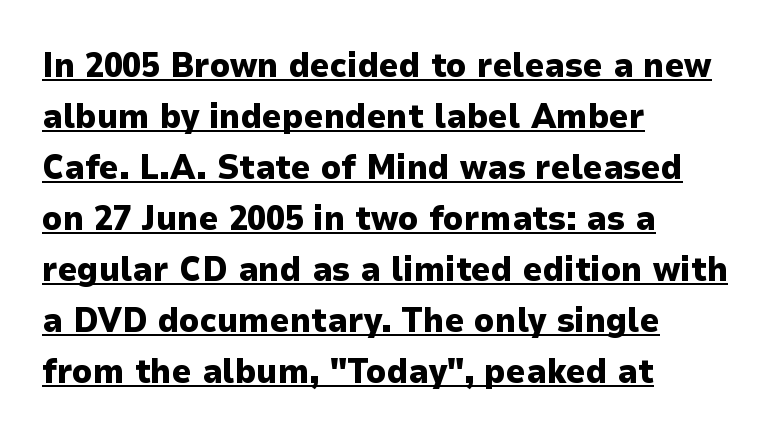
The image shows 34 px heavy sans-serif type, upright; set left-aligned, normal line spacing (1.5x), normal letter spacing, underlined; low stroke contrast and a medium x-height.
